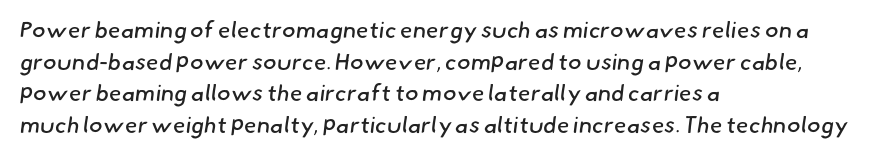
No letter is thick-stroked: the sample isn't bold. If you measured baseline to baseline, you'd find a middling distance. Check the space under the baseline: it is left empty. Where is the straight margin? On the left.
